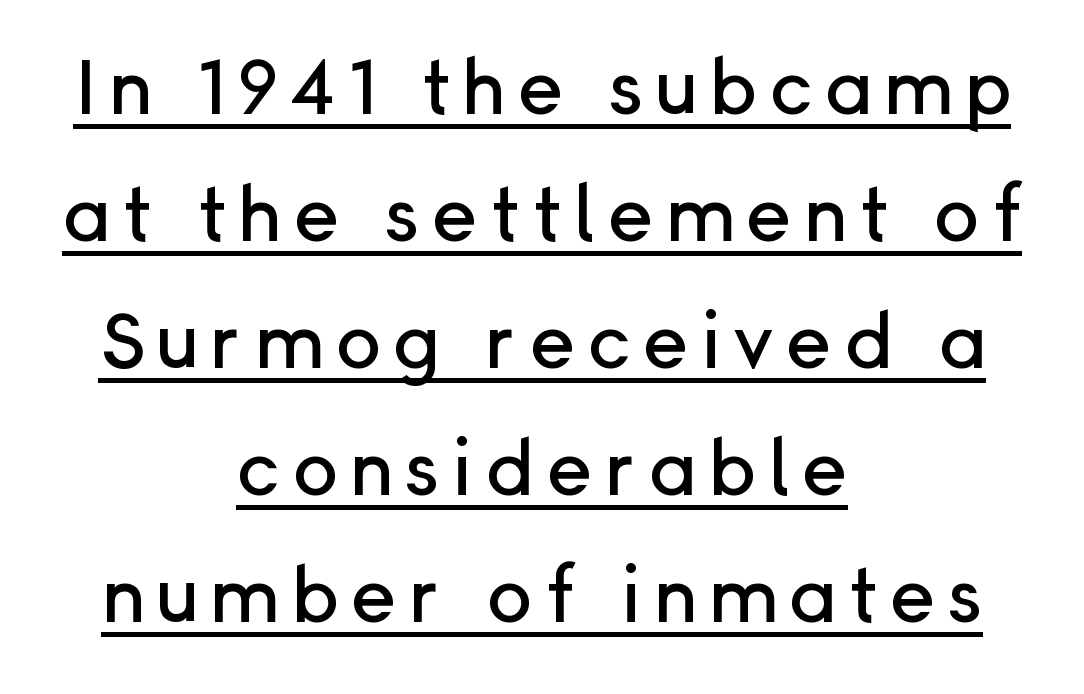
The vertical gap from one line to the next is medium. The passage shown is underscored from start to finish. Does the lettering tilt? It doesn't — this is upright. Do the characters align in a grid? No, the font is proportional.
